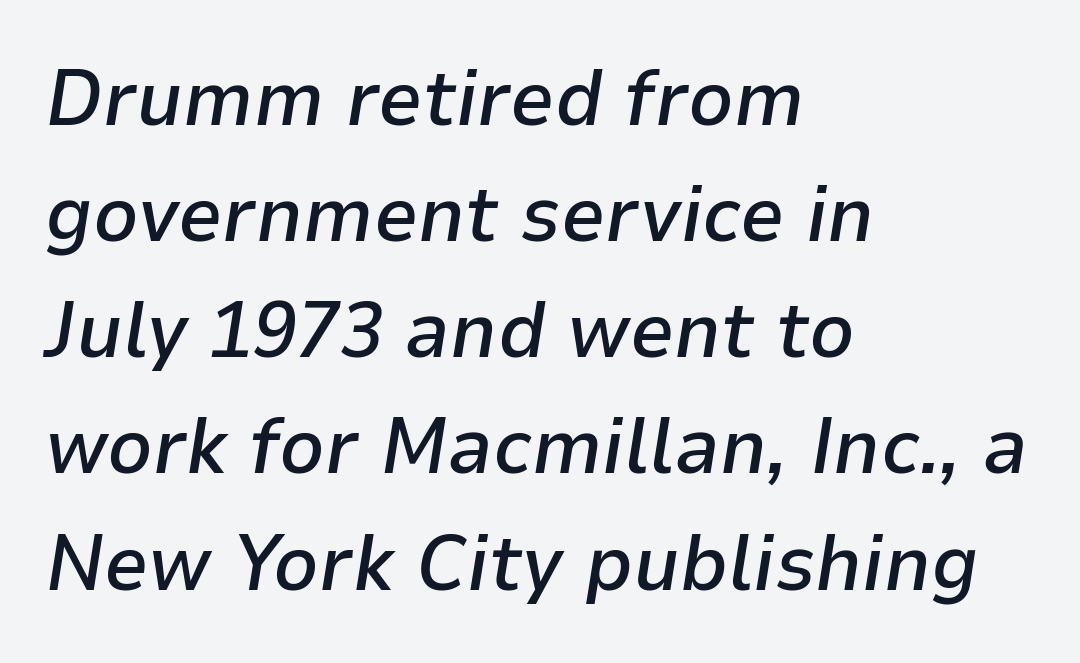
Q: Is the text bold? A: Semi-bold.
Q: Is the text italic (slanted)? A: Yes, it leans right by about 9 degrees.
Q: Is the text underlined? A: No.
Q: How is the paragraph aligned? A: Left-aligned.
Q: Is the spacing between letters normal or unusually wide? A: Normal.
Q: Is the spacing between lines tight, normal or loose? A: Normal.
Q: Width (condensed, normal, or wide)? A: Normal.
Q: Stroke contrast? A: Low.
Q: x-height? A: Medium.
Q: Monospaced? A: No.
